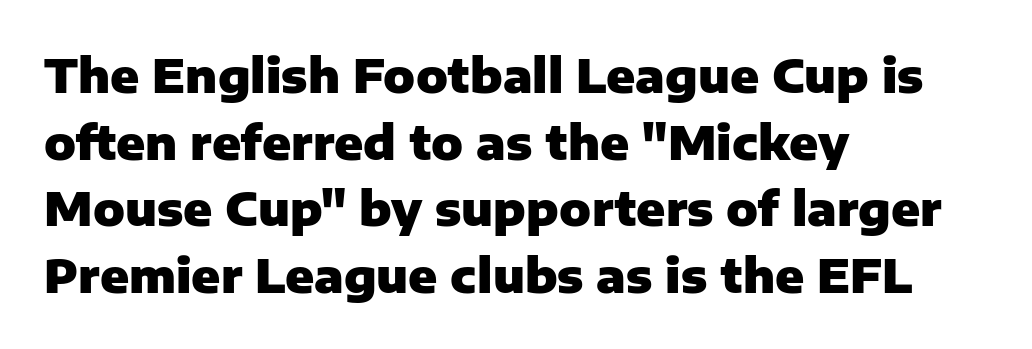
The image shows 47 px heavy sans-serif type, upright; set left-aligned, normal line spacing (1.42x), normal letter spacing, not underlined; low stroke contrast and a medium x-height.
